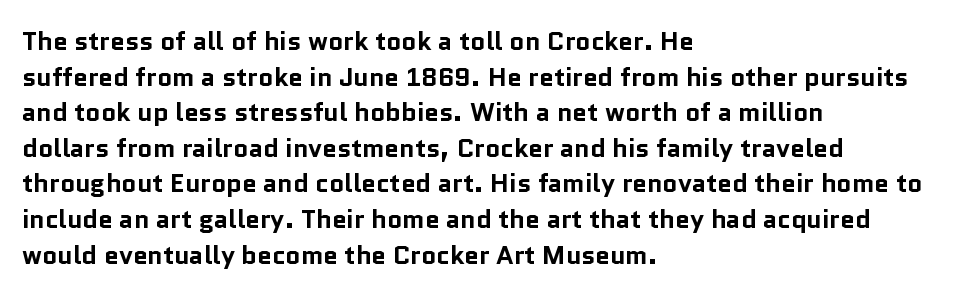
Descenders are the only things crossing below the line. Weight: bold. The tracking reads as untouched default to a designer's eye. A typesetter would mark this as roman, not italic.
